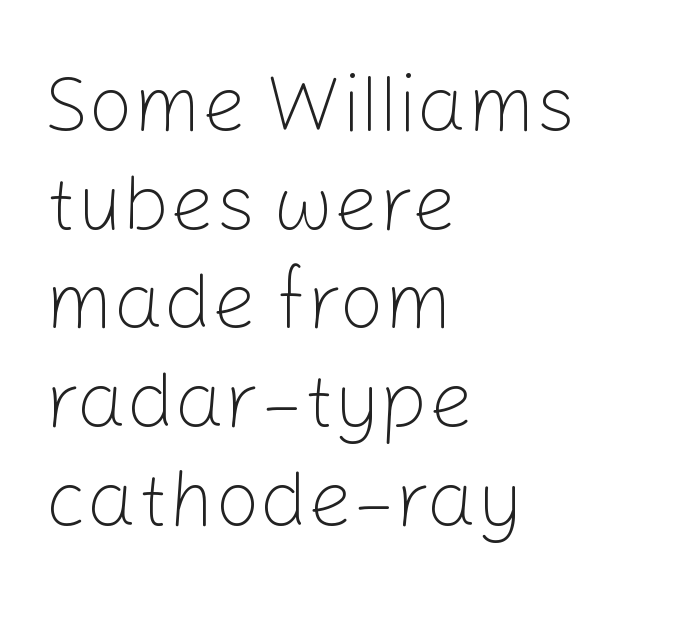
Do the characters align in a grid? No, the font is proportional. The rendering anchors every line to the left-hand side. Is the stroke heavy? The answer is a plain regular-or-lighter. This sample uses a sans-serif face. A bare baseline throughout the passage. Do the letters lean? They stand straight.
